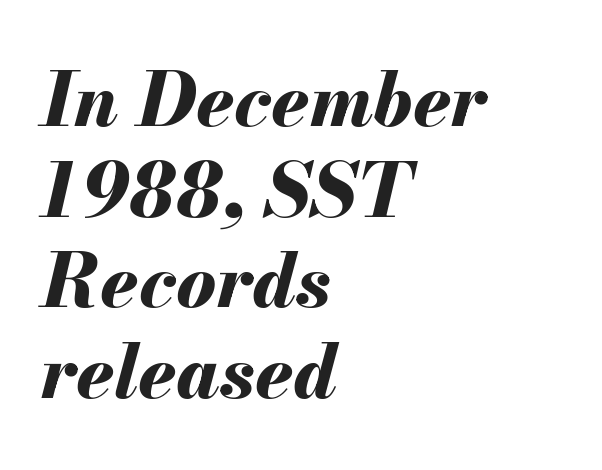
{"italic": "yes", "lean": "right", "slant_degrees": 13, "bold": "yes", "weight": "bold", "width": "normal", "stroke_contrast": "medium", "x_height": "small", "monospaced": "no", "underline": "no", "align": "left", "line_spacing_ratio": 1.21, "letter_spacing": "normal", "letter_spacing_em": 0.0, "glyph_px": 75}
